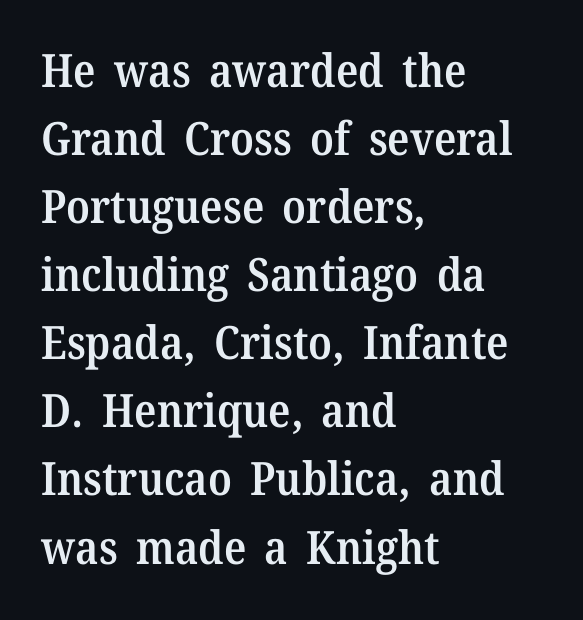
These lines are set flush left with a ragged right edge. The characters look somewhat weighty, a semibold short of true bold. This sample uses plain, unmodified letter spacing. Evenly set lines give the paragraph a standard silhouette.
